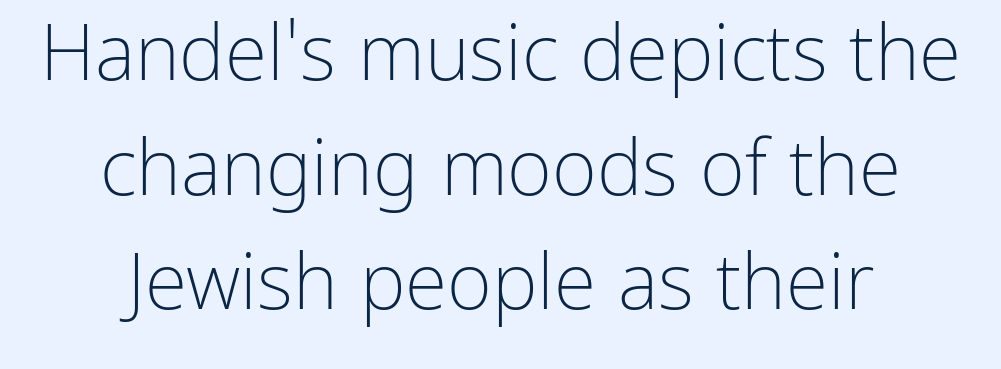
The lettering stays uniformly vertical, giving the passage a roman look. This sample has the flowing, uneven cadence of proportional lettering. Honestly, the letter spacing is just normal — you wouldn't notice it. Centered paragraph, ragged on both sides.
